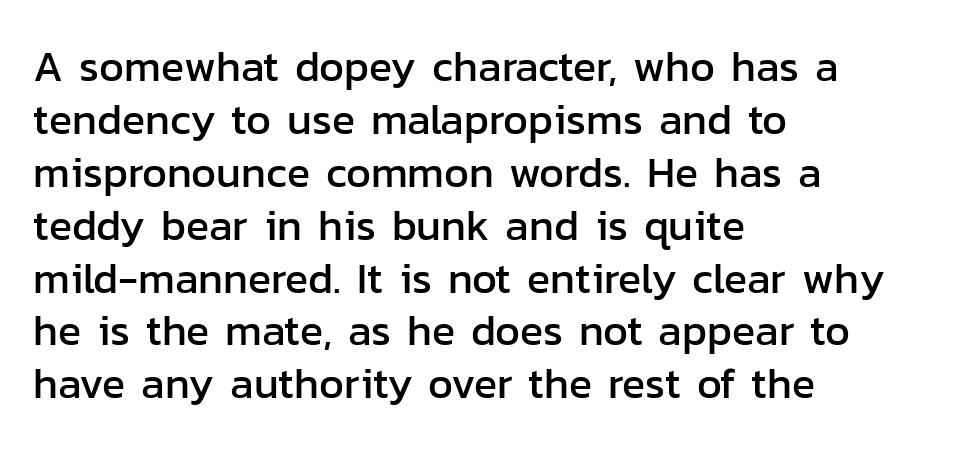
Q: Is the text italic (slanted)? A: No, it is upright.
Q: Is the typeface a serif or a sans-serif typeface? A: Sans-serif.
Q: Is the text underlined? A: No.
Q: How is the paragraph aligned? A: Left-aligned.
Q: Is the spacing between letters normal or unusually wide? A: Normal.
Q: Width (condensed, normal, or wide)? A: Normal.
Q: Stroke contrast? A: Low.
Q: x-height? A: Medium.
Q: Monospaced? A: No.
